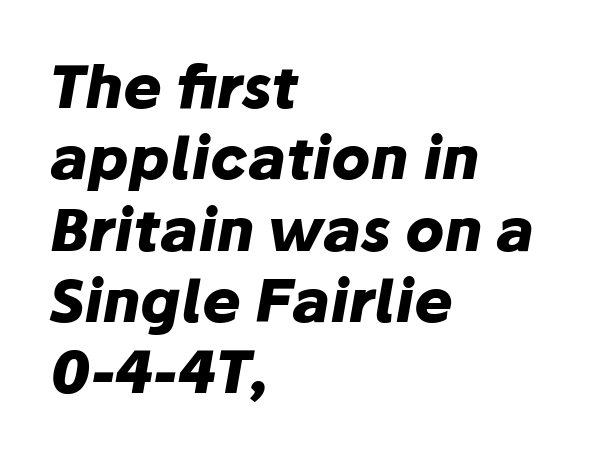
Q: Is the text bold? A: Yes.
Q: Is the text italic (slanted)? A: Yes, it leans right by about 10 degrees.
Q: Is the text underlined? A: No.
Q: How is the paragraph aligned? A: Left-aligned.
Q: Is the spacing between letters normal or unusually wide? A: Normal.
Q: Width (condensed, normal, or wide)? A: Normal.
Q: Stroke contrast? A: Low.
Q: x-height? A: Medium.
Q: Monospaced? A: No.
